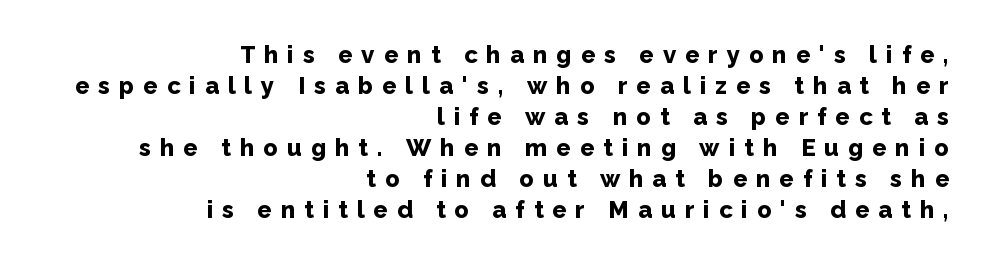
Quick note: underline off. Honestly, the row spacing looks completely unremarkable. Every letter is thick-stroked: bold, no question. Do the letters lean? They stand straight. The setting favours the right margin, as signatures and pull-quotes sometimes do.
